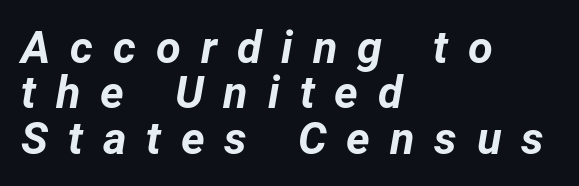
This sample is left-justified, so line endings fall wherever the words run out. The face used here has the dense, thick strokes of a bold. The passage shown has open, widely tracked lettering throughout. The passage shown is typed in a proportional face where columns would drift.
